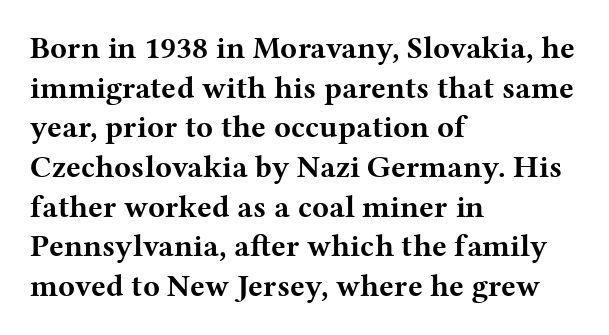
The rendering uses natural spacing where letterforms have individual widths. This sample uses a serif face. What's the leading like? Ordinary, nothing unusual. The words here are not underlined. The text block is weighted toward the left margin, trailing off unevenly rightward.
